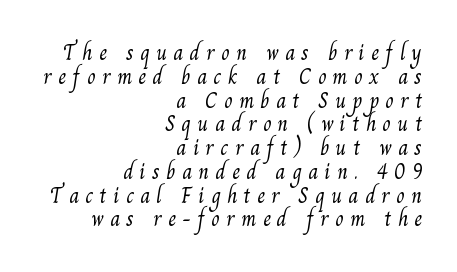
Q: Is the text bold? A: No.
Q: Is the text underlined? A: No.
Q: How is the paragraph aligned? A: Right-aligned.
Q: Is the spacing between letters normal or unusually wide? A: Unusually wide.
Q: Is the spacing between lines tight, normal or loose? A: Tight.
